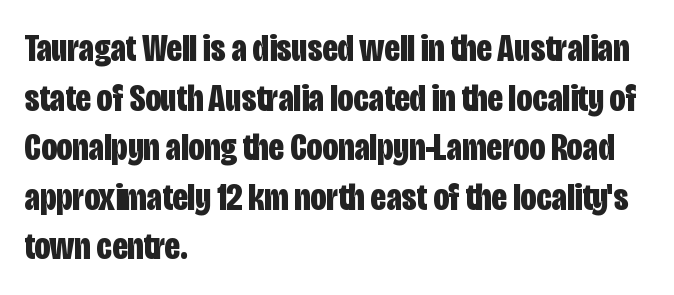
The image shows 39 px bold, condensed sans-serif type, upright; set left-aligned, normal line spacing (1.27x), normal letter spacing, not underlined; low stroke contrast and a large x-height.
